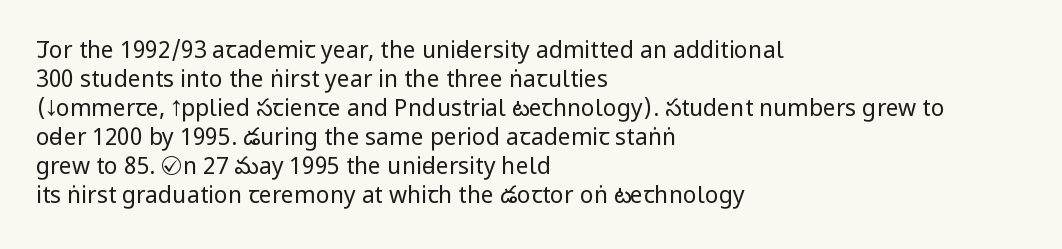
The image shows 23 px text type, upright; set left-aligned, normal line spacing (1.26x), normal letter spacing, not underlined.
